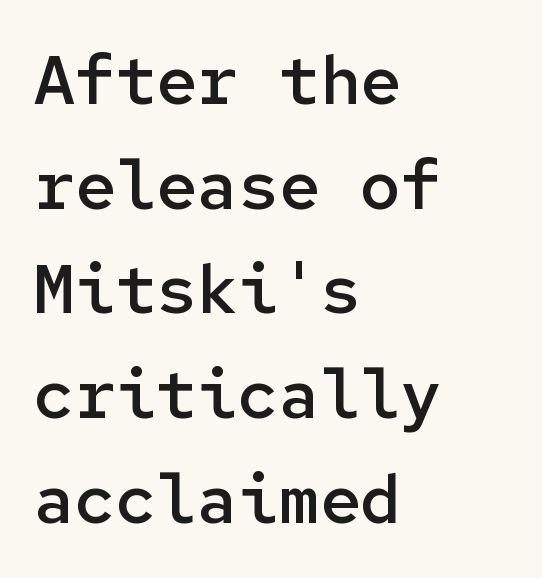
{"serif": "no", "italic": "no", "bold": "semi", "weight": "semibold", "width": "normal", "stroke_contrast": "low", "x_height": "medium", "monospaced": "yes", "underline": "no", "align": "left", "line_spacing": "normal", "line_spacing_ratio": 1.54, "letter_spacing": "normal", "letter_spacing_em": 0.0, "glyph_px": 68}
